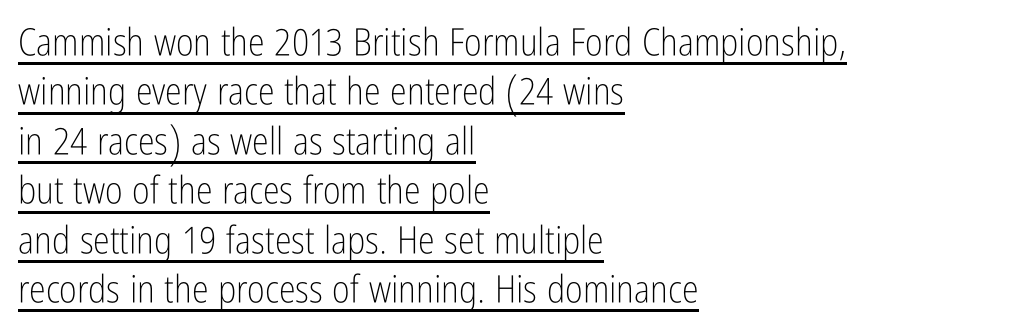
The image shows 38 px light, condensed sans-serif type, upright; set left-aligned, normal line spacing (1.3x), normal letter spacing, underlined; low stroke contrast and a medium x-height.
